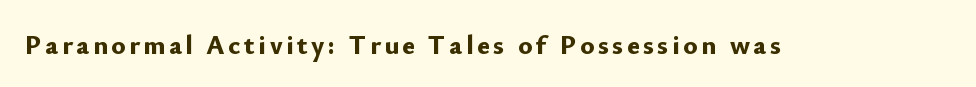
Q: Is the text bold? A: Yes.
Q: Is the text italic (slanted)? A: No, it is upright.
Q: Is the text underlined? A: No.
